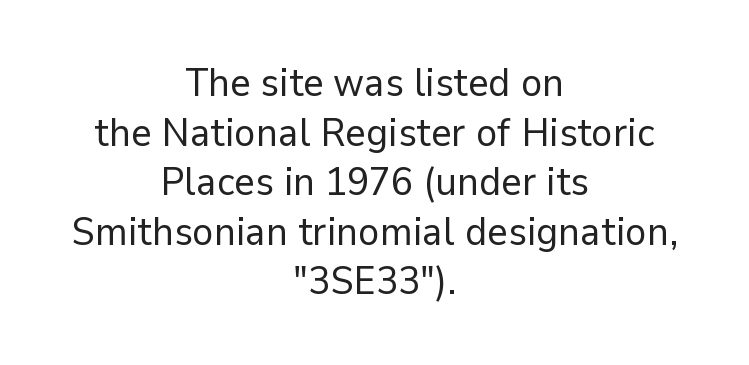
{"serif": "no", "italic": "no", "bold": "no", "weight": "regular", "width": "normal", "stroke_contrast": "low", "x_height": "medium", "monospaced": "no", "underline": "no", "align": "center", "line_spacing_ratio": 1.24, "letter_spacing": "normal", "letter_spacing_em": 0.0, "glyph_px": 40}
